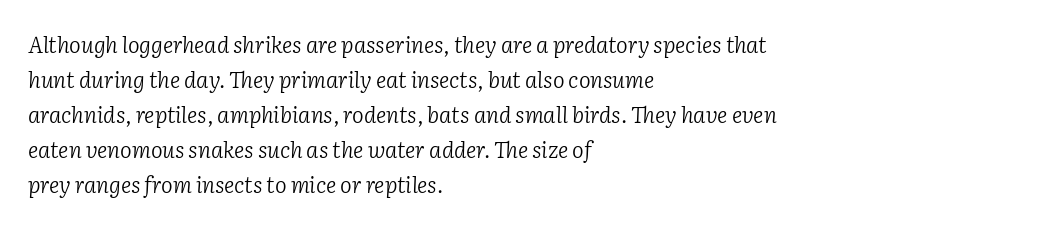
Compared with a typical body face, this is equally light or lighter still. Has an underline been added? It has not. Does the lettering tilt? It does — this is italic. The type is set solid horizontally, with unmodified tracking. The rendering uses a moderate line-height, typical for paragraphs. The rendering anchors every line to the left-hand side.
